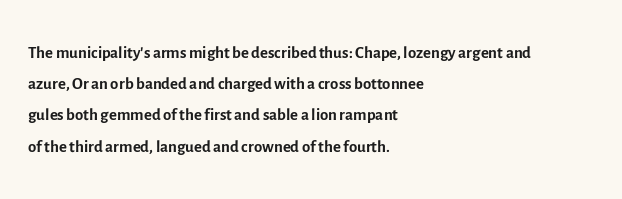
Q: Is the text bold? A: No.
Q: Is the text italic (slanted)? A: No, it is upright.
Q: Is the text underlined? A: No.
Q: How is the paragraph aligned? A: Left-aligned.
Q: Is the spacing between letters normal or unusually wide? A: Normal.
Q: Is the spacing between lines tight, normal or loose? A: Normal.
